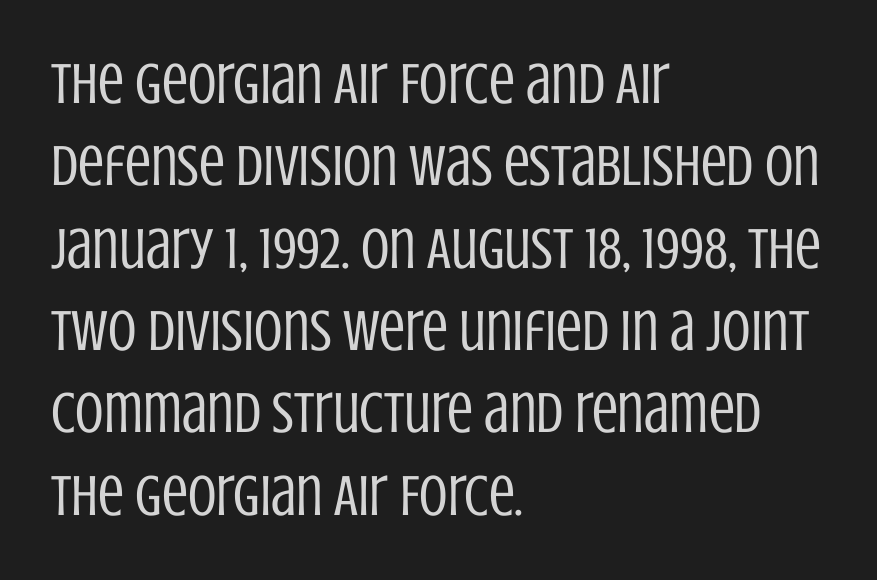
Observe the ordinary spacing: letters are neighbours, not strangers. This is not heavy type; no bold has been used. Casual observation: everything's shoved over to the left. Look at the bottom of the vertical strokes: they stop flat, with no serifs. The letters stand straight up with perfectly vertical stems.
